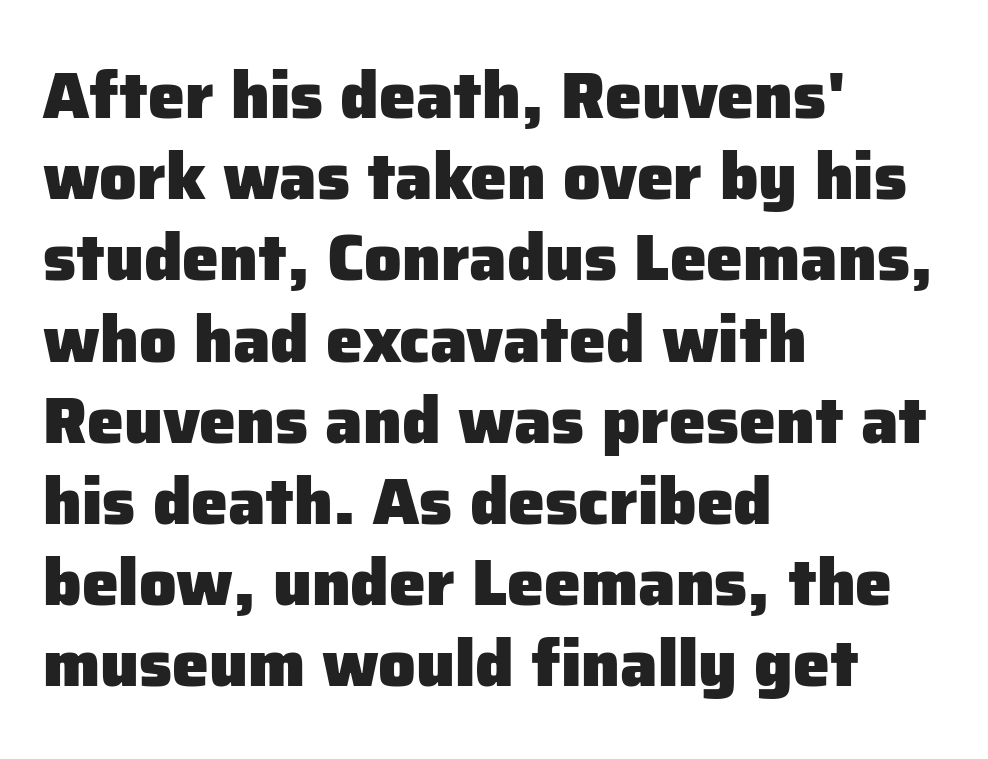
How heavy is the stroke? Heavy — this is a bold. Anything drawn beneath the words? Only blank space. Varying glyph widths throughout — classic text-font behaviour. These lines keep a tight, regular rhythm from letter to letter. Do the letters lean? They stand straight.
